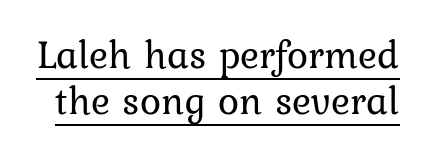
The weight tops out at a normal text grade. In terms of posture, this sample is upright. Regarding leading, the lines here are crowded together. In designer terms, the underline attribute is active on this setting. Unlike a clean sans, this face finishes its strokes with serifs.
